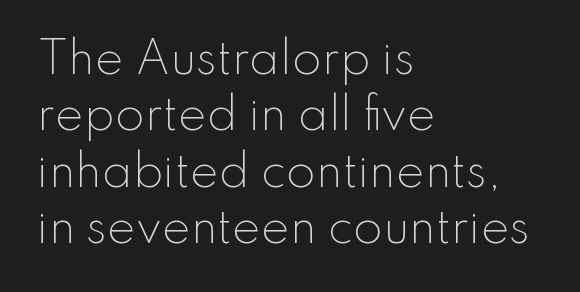
Each new line begins a customary step beneath the previous one. The cut favours lightness, reaching ordinary text weight at its darkest. Here the designer chose a conventional face with non-uniform glyph widths. The face used here is rendered with its standard letterfit.
